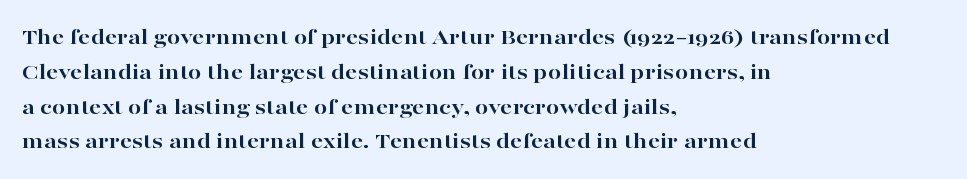
{"italic": "no", "bold": "yes", "underline": "no", "align": "left", "line_spacing": "normal", "line_spacing_ratio": 1.45, "letter_spacing": "normal", "letter_spacing_em": 0.0, "glyph_px": 24}
